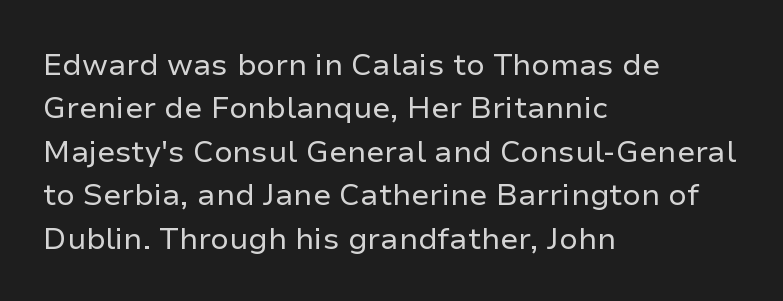
The image shows 30 px regular-weight sans-serif type, upright; set left-aligned, normal line spacing (1.45x), normal letter spacing, not underlined; low stroke contrast and a medium x-height.
